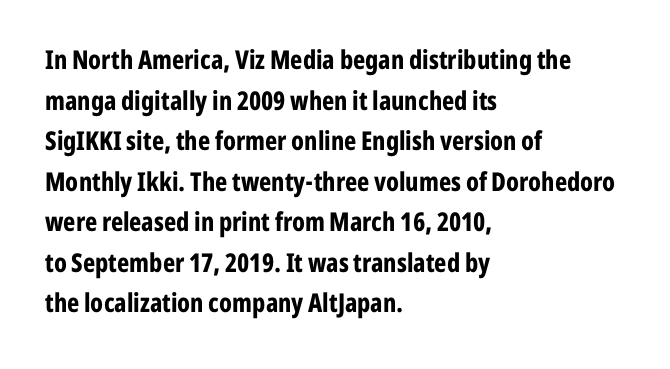
The image shows 26 px bold type, upright; set left-aligned, normal line spacing (1.56x), normal letter spacing, not underlined.
